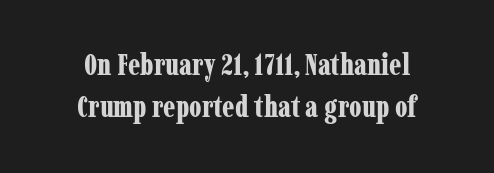
{"serif": "yes", "italic": "no", "bold": "yes", "weight": "bold", "width": "condensed", "stroke_contrast": "low", "x_height": "medium", "monospaced": "no", "underline": "no", "line_spacing": "normal", "line_spacing_ratio": 1.45, "letter_spacing": "normal", "letter_spacing_em": 0.0, "glyph_px": 29}
